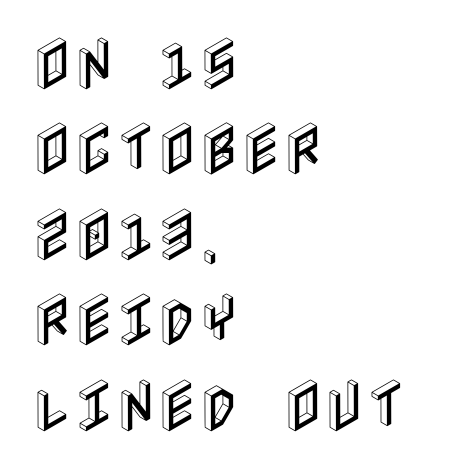
Q: Is the text italic (slanted)? A: No, it is upright.
Q: Is the text underlined? A: No.
Q: How is the paragraph aligned? A: Left-aligned.
Q: Is the spacing between letters normal or unusually wide? A: Normal.
Q: Is the spacing between lines tight, normal or loose? A: Normal.
Q: Width (condensed, normal, or wide)? A: Condensed.
Q: x-height? A: Large.
